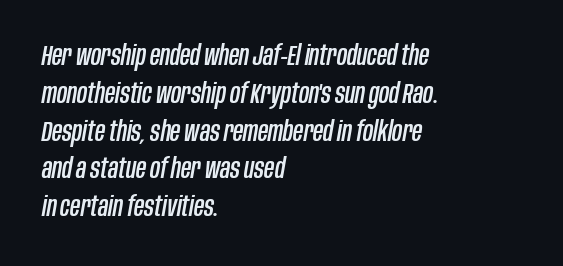
{"italic": "yes", "lean": "right", "slant_degrees": 10, "width": "condensed", "stroke_contrast": "low", "x_height": "large", "monospaced": "no", "underline": "no", "align": "left", "line_spacing": "normal", "line_spacing_ratio": 1.35, "letter_spacing": "normal", "letter_spacing_em": 0.0, "glyph_px": 28}
